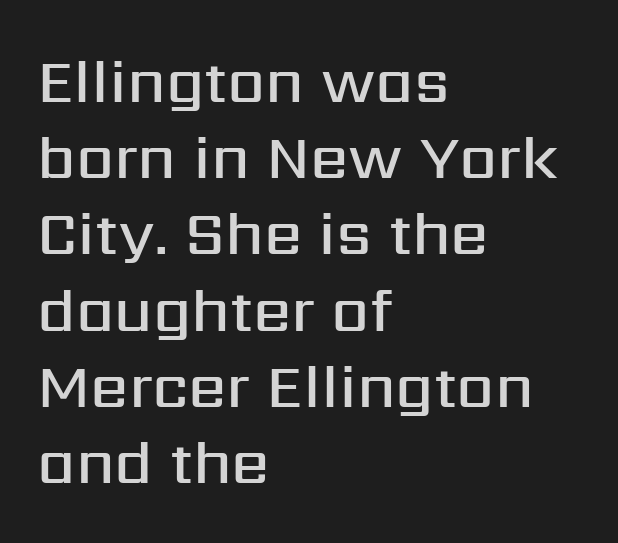
Q: Is the text bold? A: Semi-bold.
Q: Is the text italic (slanted)? A: No, it is upright.
Q: Is the typeface a serif or a sans-serif typeface? A: Sans-serif.
Q: Is the text underlined? A: No.
Q: How is the paragraph aligned? A: Left-aligned.
Q: Is the spacing between letters normal or unusually wide? A: Normal.
Q: Is the spacing between lines tight, normal or loose? A: Normal.
Q: Width (condensed, normal, or wide)? A: Normal.
Q: Stroke contrast? A: Medium.
Q: x-height? A: Medium.
Q: Monospaced? A: No.
